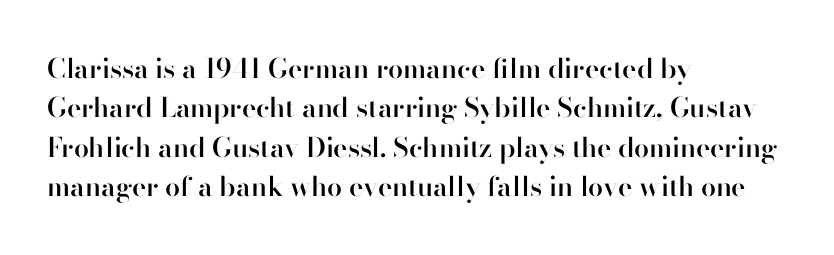
{"italic": "no", "bold": "semi", "underline": "no", "align": "left", "line_spacing": "normal", "line_spacing_ratio": 1.46, "letter_spacing": "normal", "letter_spacing_em": 0.0, "glyph_px": 27}
